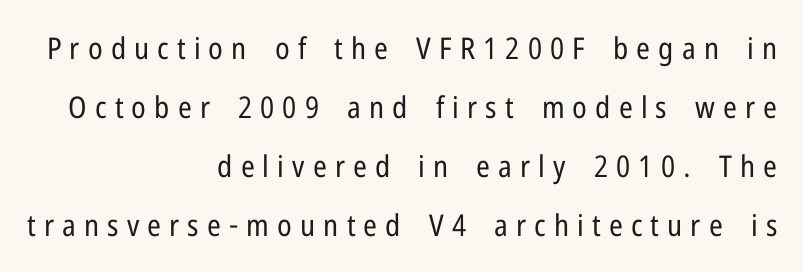
The image shows 30 px regular-weight, condensed sans-serif type, upright; set right-aligned, loose line spacing (1.97x), unusually wide letter spacing (+0.27 em), not underlined; low stroke contrast and a medium x-height.
